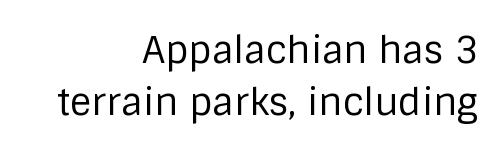
Q: Is the text bold? A: No.
Q: Is the text italic (slanted)? A: No, it is upright.
Q: Is the typeface a serif or a sans-serif typeface? A: Sans-serif.
Q: Is the text underlined? A: No.
Q: How is the paragraph aligned? A: Right-aligned.
Q: Is the spacing between letters normal or unusually wide? A: Normal.
Q: Is the spacing between lines tight, normal or loose? A: Normal.
Q: Width (condensed, normal, or wide)? A: Normal.
Q: Stroke contrast? A: Low.
Q: x-height? A: Large.
Q: Monospaced? A: No.
